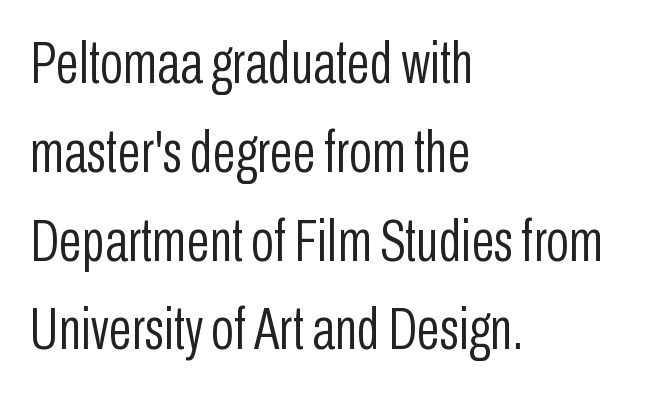
Q: Is the text bold? A: No.
Q: Is the text italic (slanted)? A: No, it is upright.
Q: Is the typeface a serif or a sans-serif typeface? A: Sans-serif.
Q: Is the text underlined? A: No.
Q: How is the paragraph aligned? A: Left-aligned.
Q: Is the spacing between letters normal or unusually wide? A: Normal.
Q: Is the spacing between lines tight, normal or loose? A: Normal.
Q: Width (condensed, normal, or wide)? A: Condensed.
Q: Stroke contrast? A: Low.
Q: x-height? A: Medium.
Q: Monospaced? A: No.
